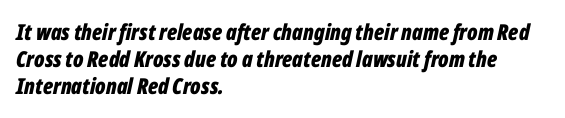
Between one letter and the next there's only the usual sliver of space. A typesetter would mark this as italic. The characters look thick and weighty, a clear bold. Leftover space on each line is placed entirely after the last word. Descender tails drop into unmarked territory.
